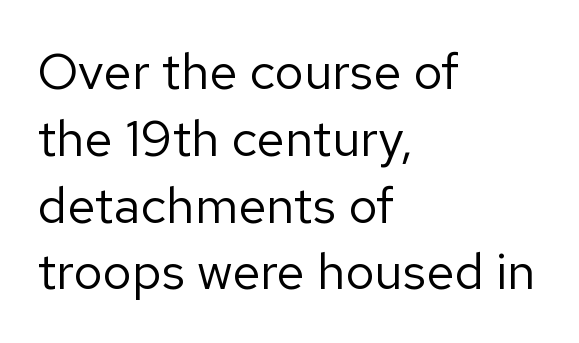
The image shows 51 px regular-weight sans-serif type, upright; set left-aligned, normal line spacing (1.31x), normal letter spacing, not underlined; low stroke contrast and a medium x-height.
